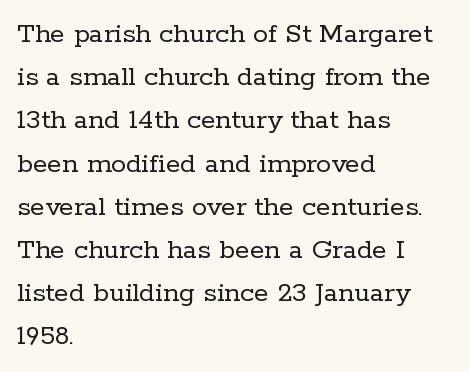
The image shows 30 px regular-weight serif type, upright; set left-aligned, normal line spacing (1.44x), normal letter spacing, not underlined; low stroke contrast and a medium x-height.
